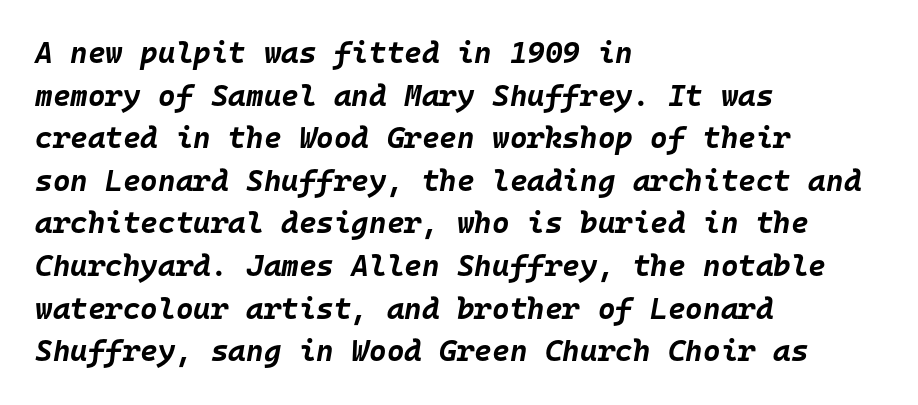
Note the uniform advance width — an 'i' takes as much space as an 'm'. Does the leading feel generous? No, just average. Letters rest on an invisible, unmarked baseline. Tracking value appears to be zero — textbook default spacing.
